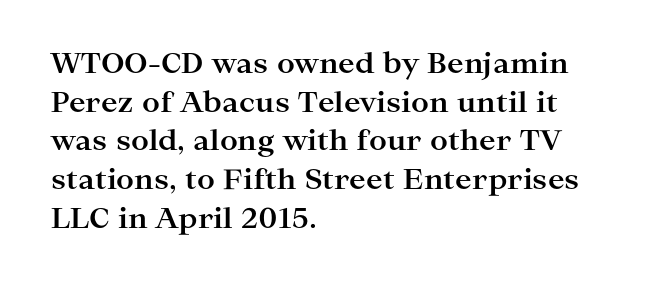
The image shows 28 px bold, wide serif type, upright; set left-aligned, normal line spacing (1.38x), normal letter spacing, not underlined; high stroke contrast and a medium x-height.
